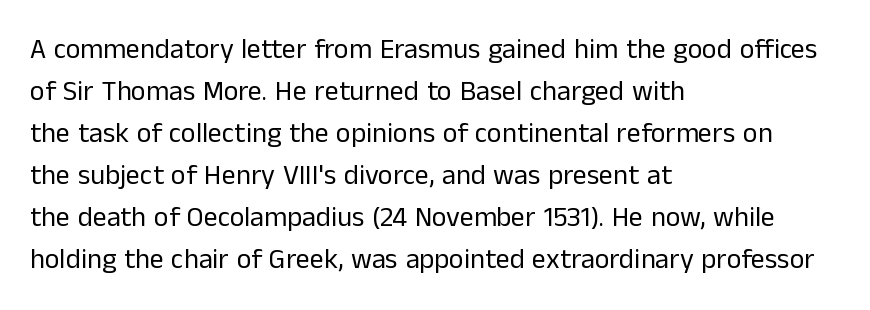
{"serif": "no", "italic": "no", "bold": "no", "weight": "regular", "width": "normal", "stroke_contrast": "low", "x_height": "medium", "monospaced": "no", "underline": "no", "align": "left", "line_spacing": "normal", "line_spacing_ratio": 1.5, "letter_spacing": "normal", "letter_spacing_em": 0.0, "glyph_px": 28}
